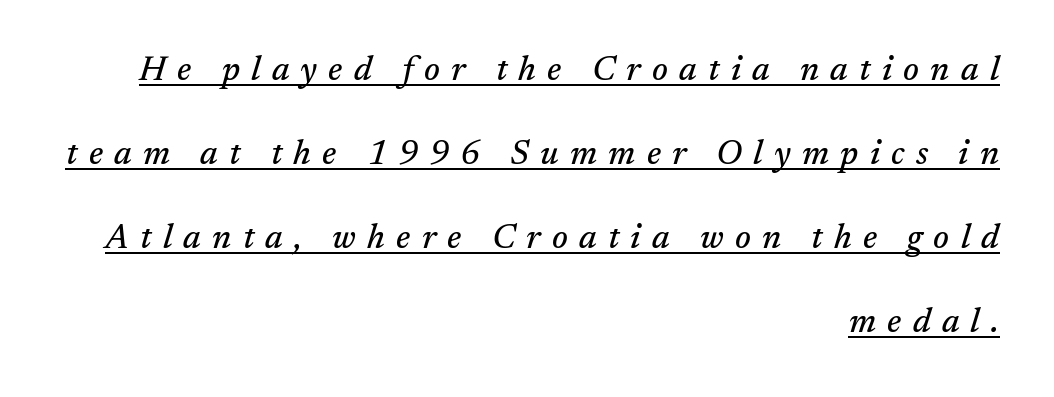
{"serif": "yes", "italic": "yes", "lean": "right", "slant_degrees": 17, "width": "normal", "stroke_contrast": "medium", "x_height": "medium", "monospaced": "no", "underline": "yes", "align": "right", "line_spacing": "loose", "line_spacing_ratio": 2.47, "letter_spacing": "wide", "letter_spacing_em": 0.33, "glyph_px": 34}
